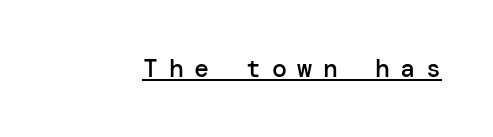
{"italic": "no", "bold": "semi", "underline": "yes", "letter_spacing": "wide", "letter_spacing_em": 0.43, "glyph_px": 25}
